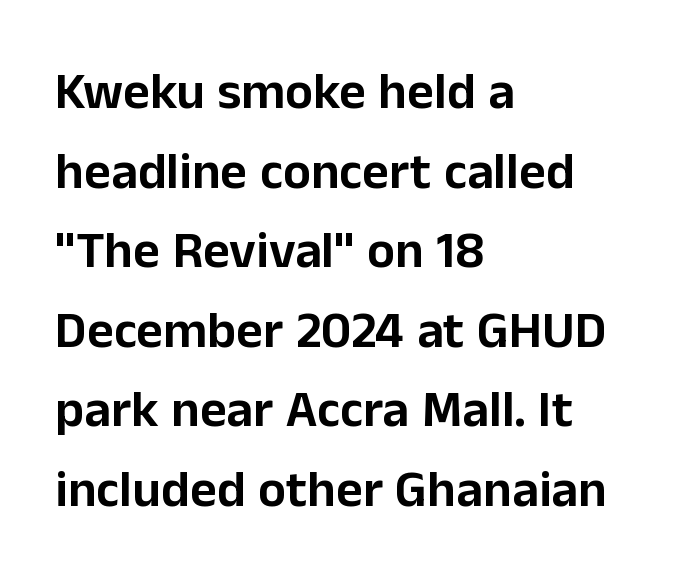
The image shows 52 px sans-serif type, upright; set left-aligned, normal line spacing (1.53x), normal letter spacing, not underlined; low stroke contrast and a medium x-height.
